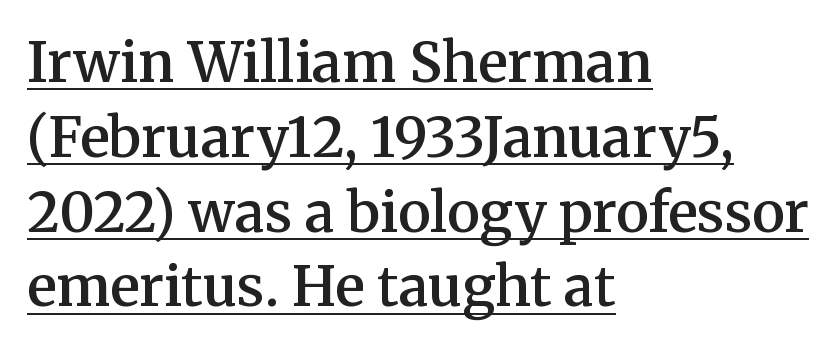
The image shows 55 px semibold serif type, upright; set left-aligned, normal line spacing (1.36x), normal letter spacing, underlined; medium stroke contrast and a medium x-height.
